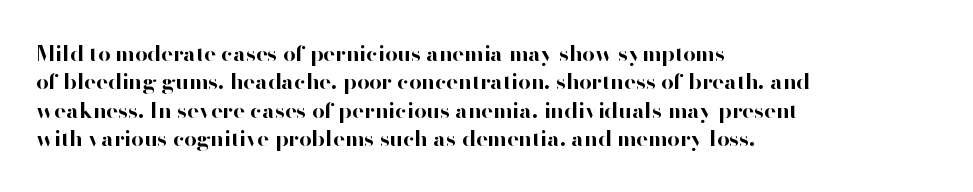
The image shows 22 px bold type, upright; set left-aligned, normal line spacing (1.29x), normal letter spacing, not underlined.
